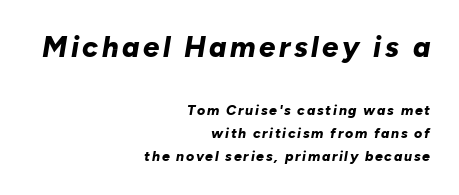
{"italic": "yes", "lean": "right", "slant_degrees": 10, "bold": "yes", "weight": "bold", "width": "normal", "stroke_contrast": "low", "x_height": "medium", "monospaced": "no", "underline": "no", "align": "right", "line_spacing": "normal", "line_spacing_ratio": 1.67, "larger_block": "first", "size_ratio": 2.07, "glyph_px": 29}
